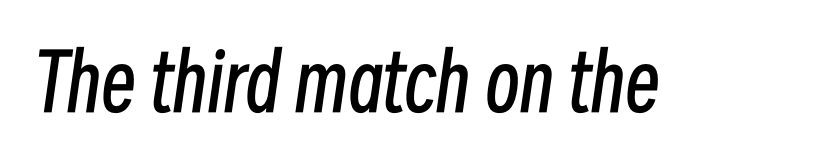
The image shows 78 px regular-weight, condensed type, italic (leaning right); set normal letter spacing, not underlined; low stroke contrast and a medium x-height.
